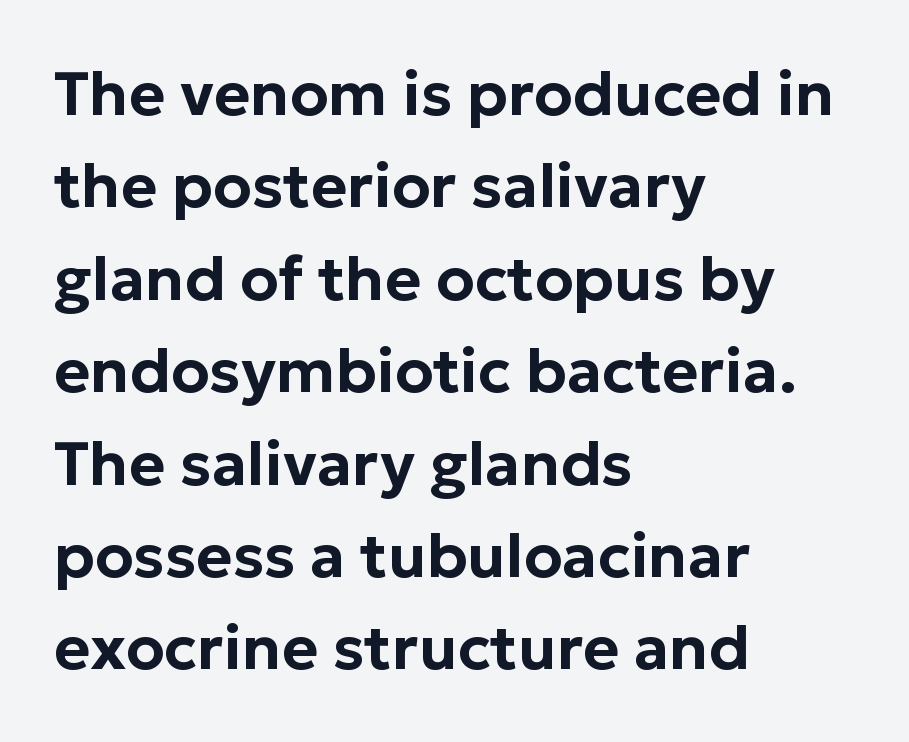
The image shows 62 px sans-serif type, upright; set left-aligned, normal line spacing (1.49x), normal letter spacing, not underlined; low stroke contrast and a medium x-height.
